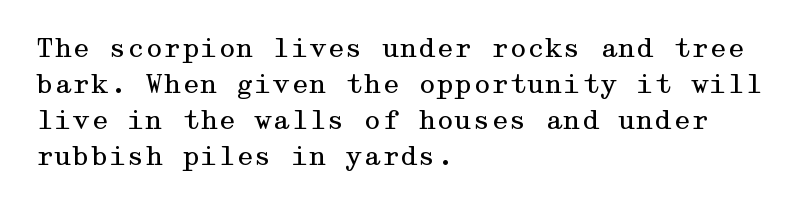
The characters are drawn with everyday or finer stroke widths. Line beginnings align vertically; line endings do not. Rule under the text: the space is simply empty. Words appear dense and cohesive because spacing is normal. Whoever set this chose a conventional vertical rhythm. Rendered with straight, roman letterforms.
